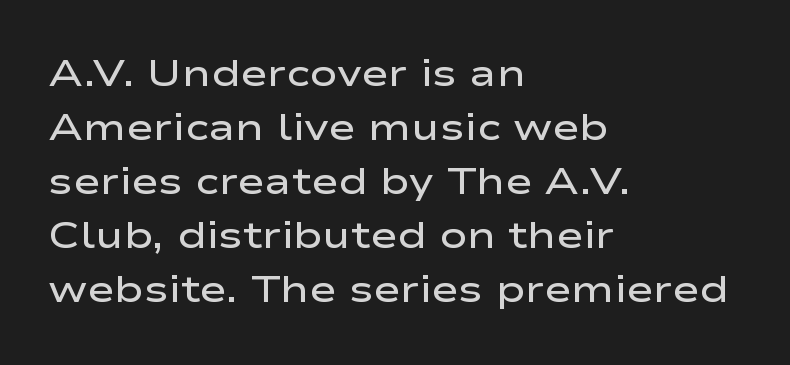
The image shows 37 px semibold, wide sans-serif type, upright; set left-aligned, normal line spacing (1.46x), normal letter spacing, not underlined; low stroke contrast and a medium x-height.
